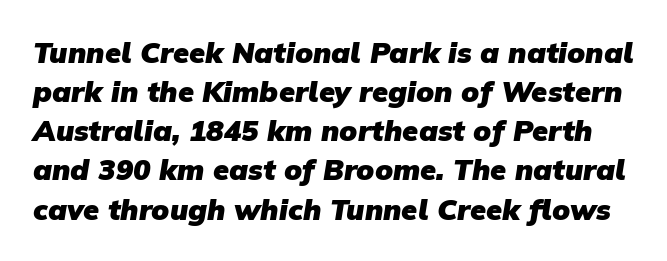
The image shows 29 px heavy sans-serif type; set normal line spacing (1.35x), normal letter spacing, not underlined; low stroke contrast and a medium x-height.
